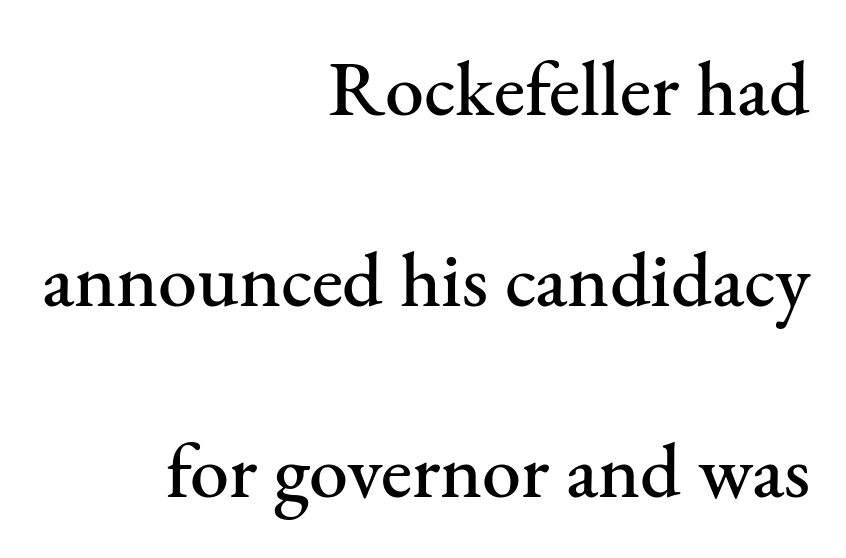
Q: Is the text italic (slanted)? A: No, it is upright.
Q: Is the typeface a serif or a sans-serif typeface? A: Serif.
Q: Is the text underlined? A: No.
Q: How is the paragraph aligned? A: Right-aligned.
Q: Is the spacing between letters normal or unusually wide? A: Normal.
Q: Is the spacing between lines tight, normal or loose? A: Loose.
Q: Width (condensed, normal, or wide)? A: Normal.
Q: Stroke contrast? A: Medium.
Q: x-height? A: Small.
Q: Monospaced? A: No.
